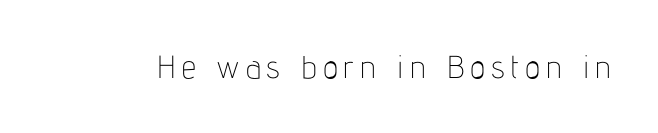
The image shows 32 px thin, condensed sans-serif type, upright; set not underlined; low stroke contrast and a medium x-height.
